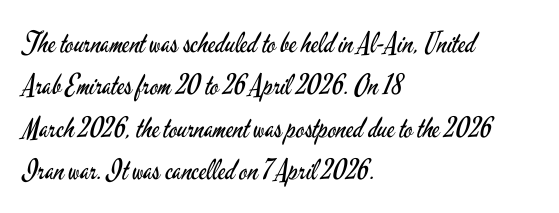
{"serif": "no", "bold": "no", "weight": "regular", "width": "condensed", "stroke_contrast": "low", "x_height": "small", "monospaced": "no", "underline": "no", "align": "left", "line_spacing": "normal", "line_spacing_ratio": 1.51, "letter_spacing": "normal", "letter_spacing_em": 0.0, "glyph_px": 28}
